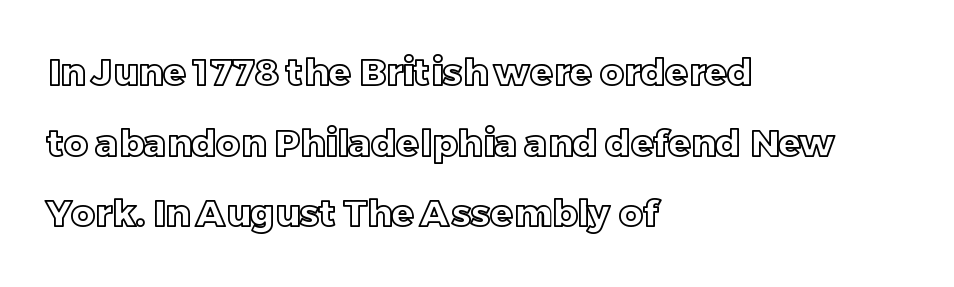
{"italic": "no", "width": "normal", "x_height": "large", "monospaced": "no", "underline": "no", "align": "left", "line_spacing": "loose", "line_spacing_ratio": 1.91, "letter_spacing": "normal", "letter_spacing_em": 0.0, "glyph_px": 37}
